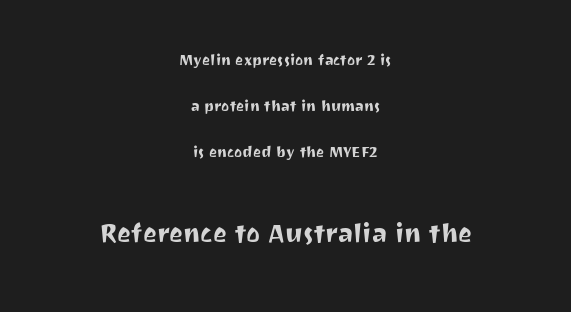
Q: Is the text italic (slanted)? A: No, it is upright.
Q: Is the typeface a serif or a sans-serif typeface? A: Sans-serif.
Q: Is the text underlined? A: No.
Q: How is the paragraph aligned? A: Centered.
Q: Is the spacing between letters normal or unusually wide? A: Normal.
Q: Is the spacing between lines tight, normal or loose? A: Loose.
Q: Which block of text is set in a larger size, the first (top) or the second (bottom)? A: The second (bottom) one.
Q: Width (condensed, normal, or wide)? A: Normal.
Q: Stroke contrast? A: Medium.
Q: x-height? A: Medium.
Q: Monospaced? A: No.
